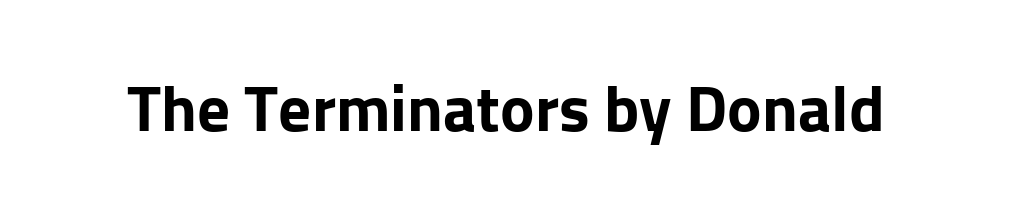
{"serif": "no", "italic": "no", "bold": "yes", "weight": "bold", "width": "normal", "stroke_contrast": "low", "x_height": "medium", "monospaced": "no", "underline": "no", "letter_spacing": "normal", "letter_spacing_em": 0.0, "glyph_px": 65}
